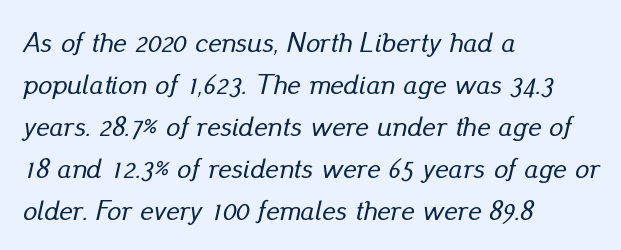
{"italic": "yes", "lean": "right", "slant_degrees": 13, "width": "normal", "stroke_contrast": "low", "x_height": "small", "monospaced": "no", "underline": "no", "align": "left", "line_spacing": "normal", "line_spacing_ratio": 1.5, "letter_spacing": "normal", "letter_spacing_em": 0.0, "glyph_px": 28}
